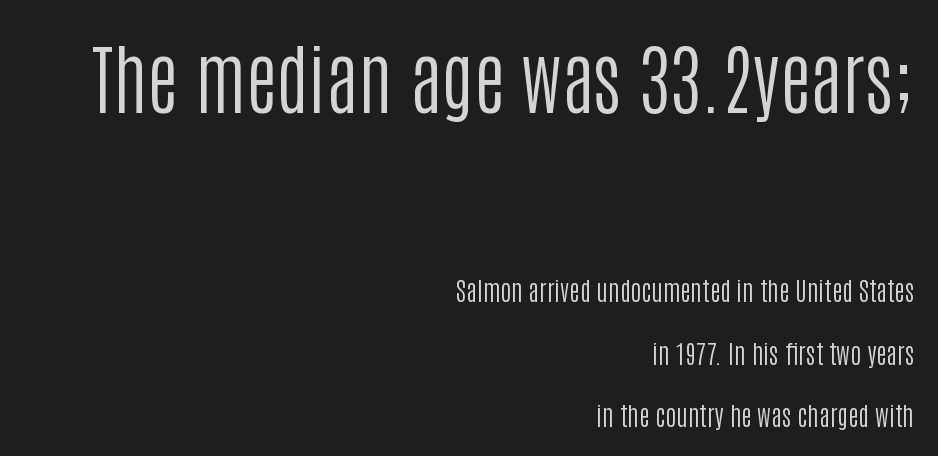
The image shows 77 px regular-weight, condensed sans-serif type, upright; set right-aligned, loose line spacing (2.41x), normal letter spacing, not underlined; the first (top) block is 2.96x larger; low stroke contrast and a large x-height.
